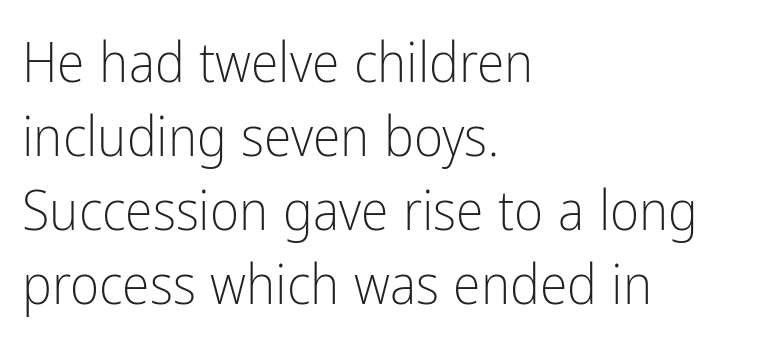
Q: Is the text bold? A: No.
Q: Is the text italic (slanted)? A: No, it is upright.
Q: Is the typeface a serif or a sans-serif typeface? A: Sans-serif.
Q: Is the text underlined? A: No.
Q: How is the paragraph aligned? A: Left-aligned.
Q: Is the spacing between letters normal or unusually wide? A: Normal.
Q: Is the spacing between lines tight, normal or loose? A: Normal.
Q: Width (condensed, normal, or wide)? A: Condensed.
Q: Stroke contrast? A: Low.
Q: x-height? A: Medium.
Q: Monospaced? A: No.
